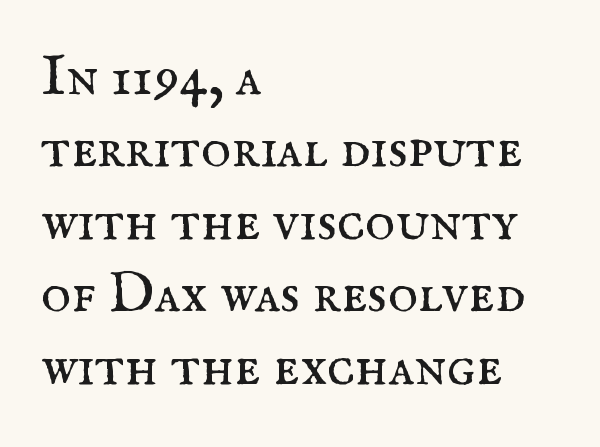
Examine the stroke ends and you'll spot serifs. These lines are set flush left with a ragged right edge. A typesetter would call this leading conventional body-copy spacing. The zone under the glyphs is completely vacant. The letters stand upright; this is a roman face. Look at the tracking — it's just the regular setting, nothing added.
